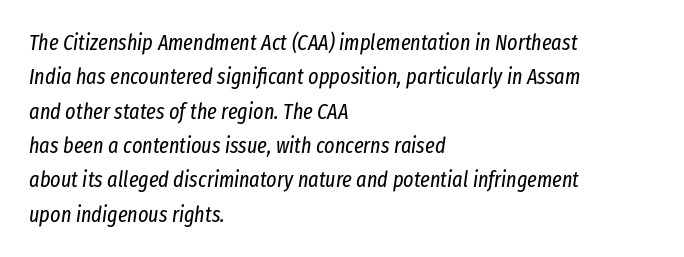
{"italic": "yes", "lean": "right", "slant_degrees": 8, "bold": "no", "underline": "no", "align": "left", "line_spacing": "normal", "line_spacing_ratio": 1.56, "letter_spacing": "normal", "letter_spacing_em": 0.0, "glyph_px": 22}
